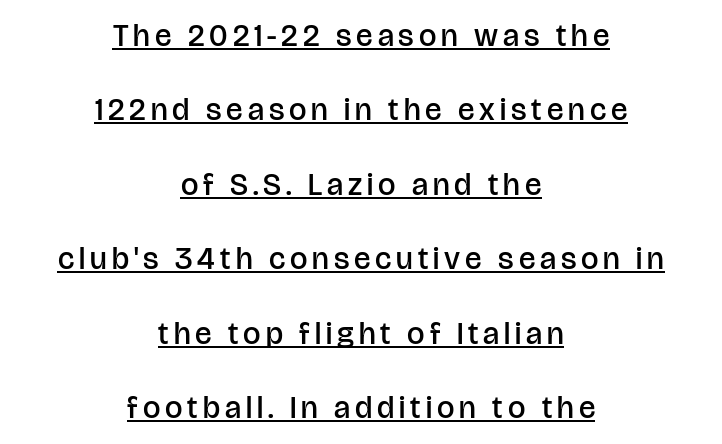
The image shows 31 px semibold sans-serif type, upright; set centered, loose line spacing (2.4x), underlined; low stroke contrast and a large x-height.
